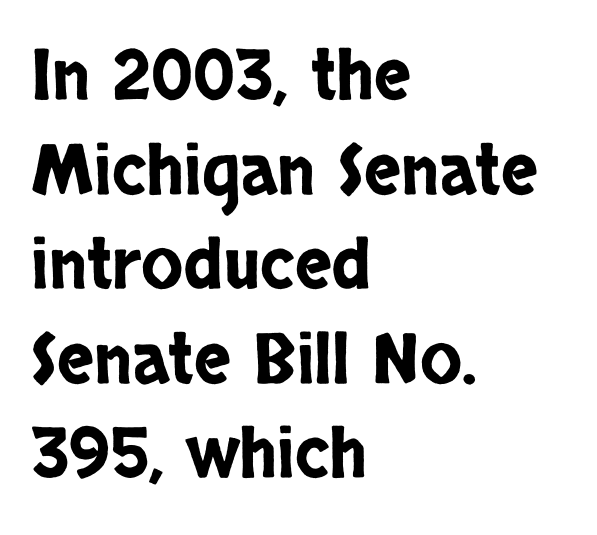
The image shows 69 px condensed sans-serif type, upright; set left-aligned, normal line spacing (1.37x), normal letter spacing, not underlined; low stroke contrast and a large x-height.
